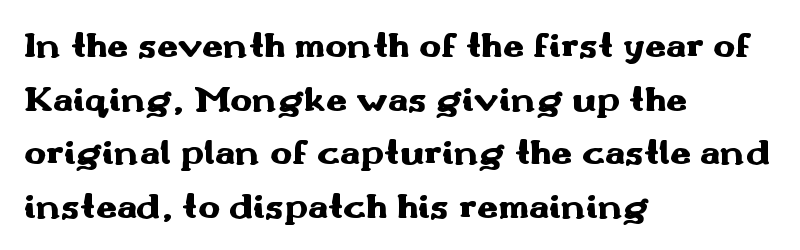
The image shows 37 px heavy, wide sans-serif type, upright; set left-aligned, normal line spacing (1.45x), normal letter spacing, not underlined; medium stroke contrast and a small x-height.
